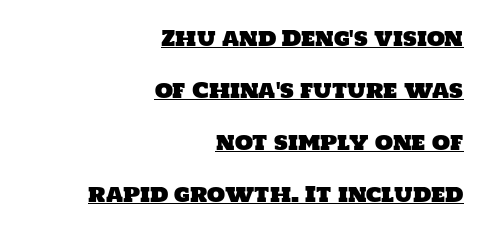
Q: Is the text underlined? A: Yes.
Q: How is the paragraph aligned? A: Right-aligned.
Q: Is the spacing between letters normal or unusually wide? A: Normal.
Q: Is the spacing between lines tight, normal or loose? A: Loose.
